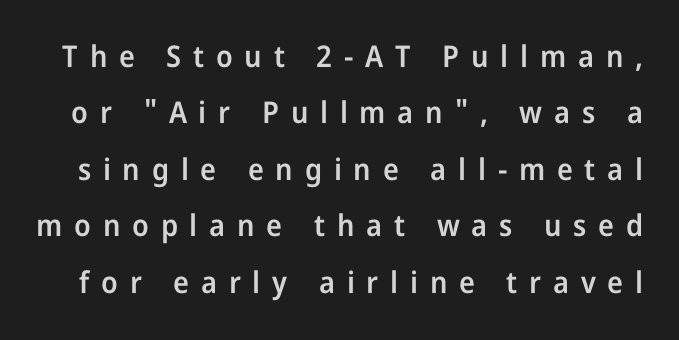
Honestly, the letter spacing is so wide it's the main thing you notice. Here the designer chose a conventional face with non-uniform glyph widths. Check the space under the baseline: it is left empty. In terms of posture, this sample is upright. On the weight axis this lands at semibold, roughly 600. The text was rendered using a sans face with plain stroke endings.
